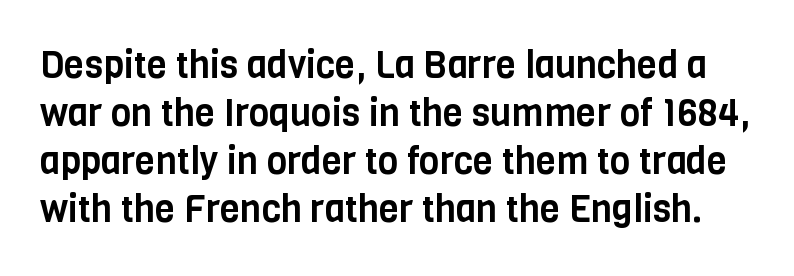
The image shows 37 px condensed sans-serif type, upright; set normal line spacing (1.3x), normal letter spacing, not underlined; low stroke contrast and a large x-height.
